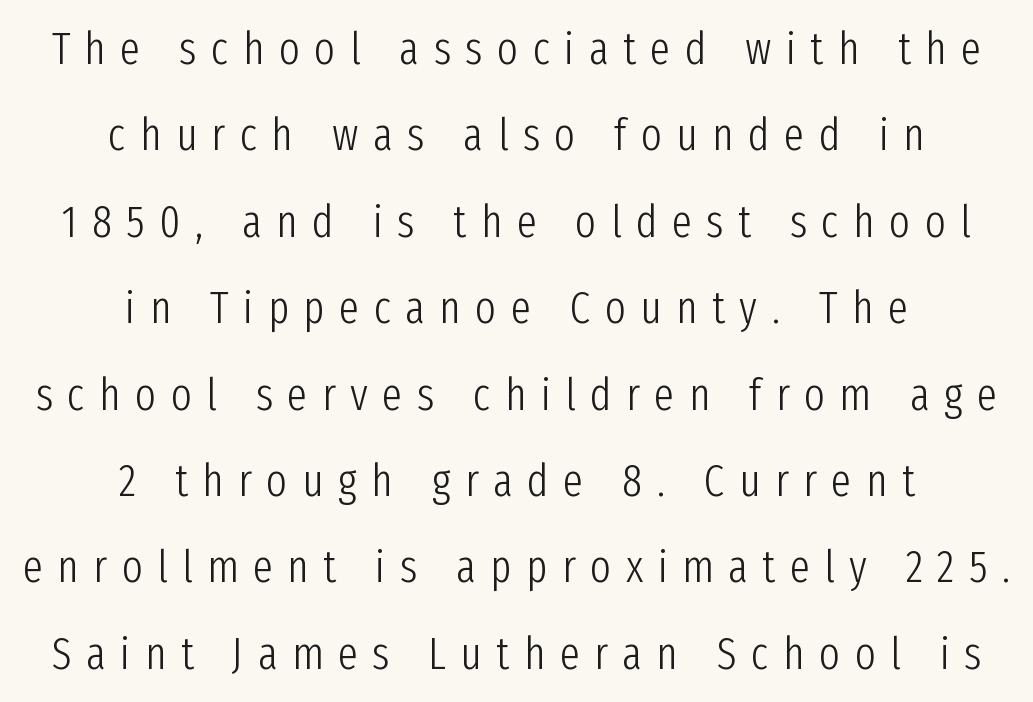
The image shows 45 px light, condensed sans-serif type, upright; set centered, loose line spacing (1.92x), unusually wide letter spacing (+0.32 em), not underlined; low stroke contrast and a medium x-height.
